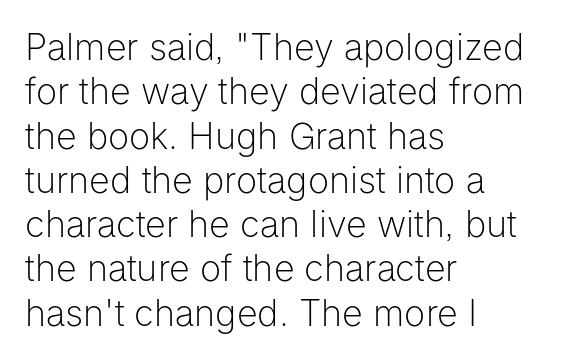
{"serif": "no", "italic": "no", "bold": "no", "weight": "light", "width": "normal", "stroke_contrast": "low", "x_height": "medium", "monospaced": "no", "underline": "no", "align": "left", "line_spacing_ratio": 1.23, "letter_spacing": "normal", "letter_spacing_em": 0.0, "glyph_px": 36}
